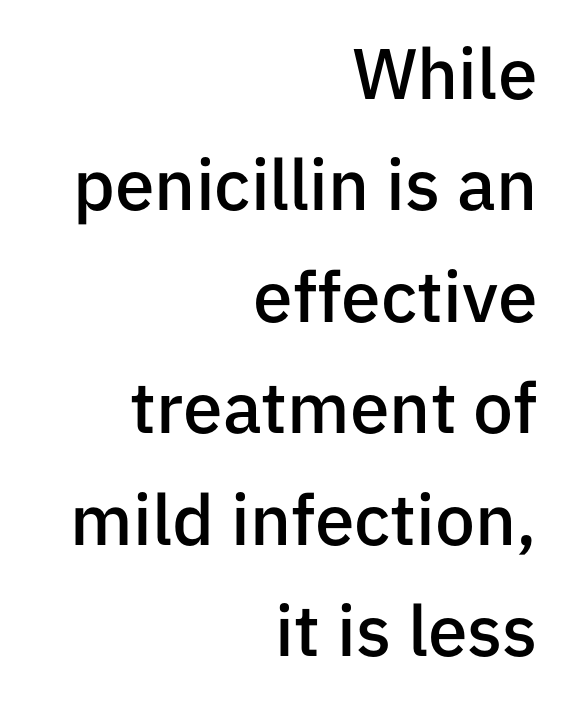
The image shows 71 px semibold sans-serif type, upright; set right-aligned, normal line spacing (1.57x), normal letter spacing, not underlined; low stroke contrast and a medium x-height.
